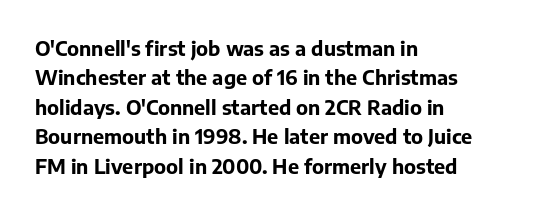
Emphasis by weight is at full strength: bold. The glyphs are unaccompanied by any horizontal stroke below them. Nothing unusual about the tracking: characters are spaced as the font intends. Do the letters lean? They stand straight. Every row of glyphs begins at an identical x-position on the left.
